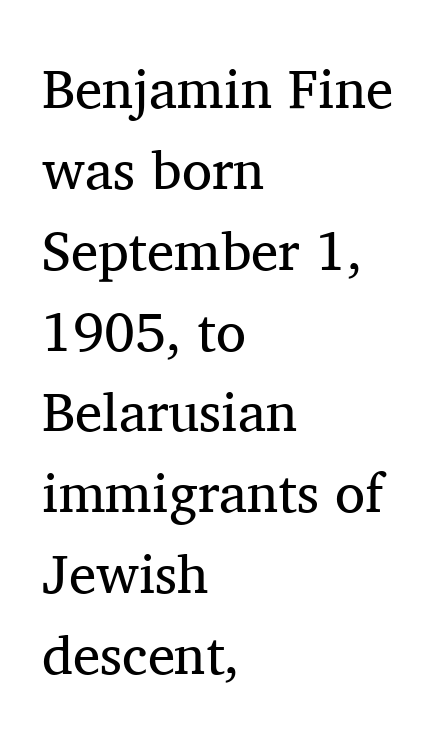
Q: Is the text bold? A: No.
Q: Is the text italic (slanted)? A: No, it is upright.
Q: Is the typeface a serif or a sans-serif typeface? A: Serif.
Q: Is the text underlined? A: No.
Q: How is the paragraph aligned? A: Left-aligned.
Q: Is the spacing between letters normal or unusually wide? A: Normal.
Q: Is the spacing between lines tight, normal or loose? A: Normal.
Q: Width (condensed, normal, or wide)? A: Normal.
Q: Stroke contrast? A: Medium.
Q: x-height? A: Medium.
Q: Monospaced? A: No.
